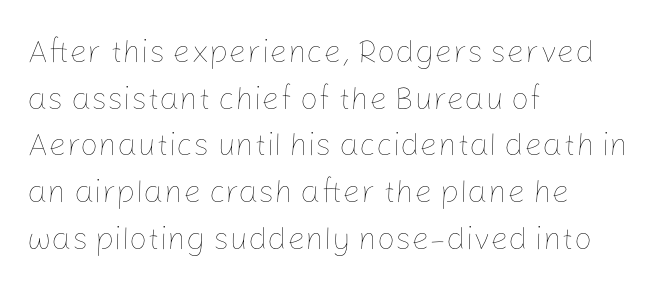
{"italic": "no", "bold": "no", "weight": "thin", "width": "normal", "stroke_contrast": "low", "x_height": "medium", "monospaced": "no", "underline": "no", "align": "left", "line_spacing": "normal", "line_spacing_ratio": 1.46, "letter_spacing": "normal", "letter_spacing_em": 0.0, "glyph_px": 32}
